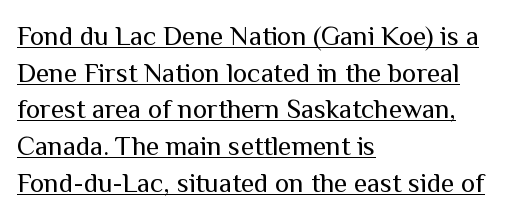
The letters stand straight up with perfectly vertical stems. Does a line run under the words? Yes, clearly. These lines are set flush left with a ragged right edge. Short note: letters normally spaced. Honestly, the row spacing looks completely unremarkable. Weight: not bold — regular or lighter.
